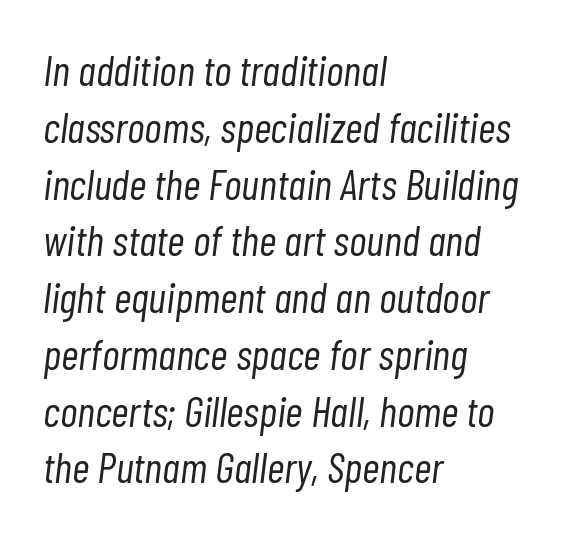
{"italic": "yes", "lean": "right", "slant_degrees": 7, "bold": "no", "weight": "light", "width": "condensed", "stroke_contrast": "low", "x_height": "medium", "monospaced": "no", "underline": "no", "align": "left", "line_spacing": "normal", "line_spacing_ratio": 1.32, "letter_spacing": "normal", "letter_spacing_em": 0.0, "glyph_px": 43}
